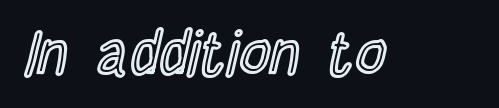
The horizontal fit of the characters is conventional and even. Here the designer chose a conventional face with non-uniform glyph widths. Just letters on the line, the space beneath them empty.
